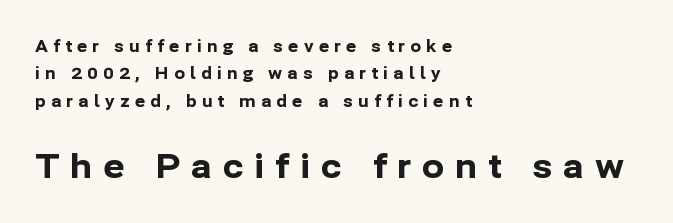
Q: Is the text bold? A: Yes.
Q: Is the text italic (slanted)? A: No, it is upright.
Q: Is the typeface a serif or a sans-serif typeface? A: Sans-serif.
Q: Is the text underlined? A: No.
Q: How is the paragraph aligned? A: Left-aligned.
Q: Is the spacing between letters normal or unusually wide? A: Unusually wide.
Q: Which block of text is set in a larger size, the first (top) or the second (bottom)? A: The second (bottom) one.
Q: Width (condensed, normal, or wide)? A: Normal.
Q: Stroke contrast? A: Low.
Q: x-height? A: Medium.
Q: Monospaced? A: No.
